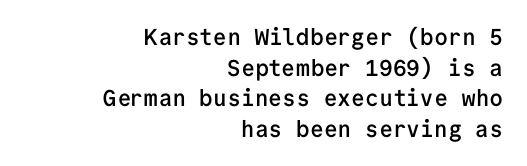
The image shows 23 px text type, upright; set right-aligned, normal line spacing (1.33x), normal letter spacing, not underlined.
